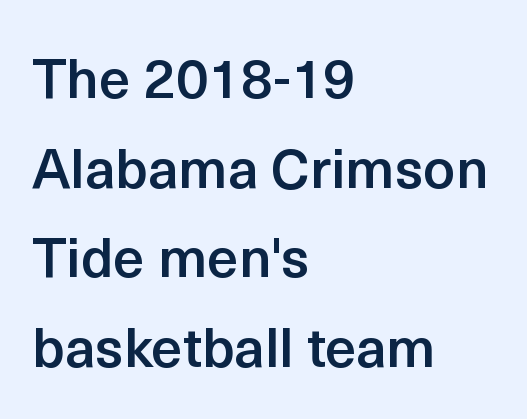
Q: Is the text bold? A: Semi-bold.
Q: Is the text italic (slanted)? A: No, it is upright.
Q: Is the typeface a serif or a sans-serif typeface? A: Sans-serif.
Q: Is the text underlined? A: No.
Q: How is the paragraph aligned? A: Left-aligned.
Q: Is the spacing between letters normal or unusually wide? A: Normal.
Q: Is the spacing between lines tight, normal or loose? A: Normal.
Q: Width (condensed, normal, or wide)? A: Normal.
Q: x-height? A: Medium.
Q: Monospaced? A: No.
